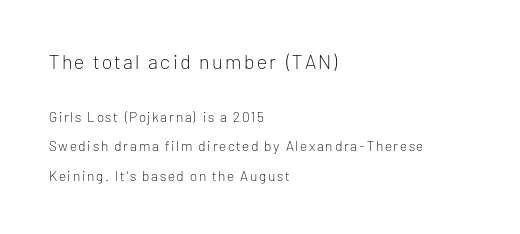
On a weight scale, this lands at 450 or below. Does the lettering tilt? It doesn't — this is upright. Large over small — that's the arrangement of the two blocks here. Line beginnings align vertically; line endings do not. Loosely led — the rows are spread out. Descender tails drop into unmarked territory.
